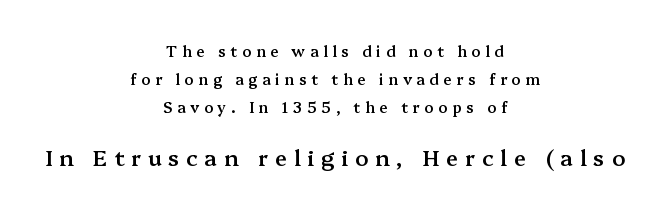
{"italic": "no", "bold": "semi", "underline": "no", "align": "center", "line_spacing_ratio": 1.86, "letter_spacing": "wide", "letter_spacing_em": 0.31, "larger_block": "second", "size_ratio": 1.47, "glyph_px": 22}
